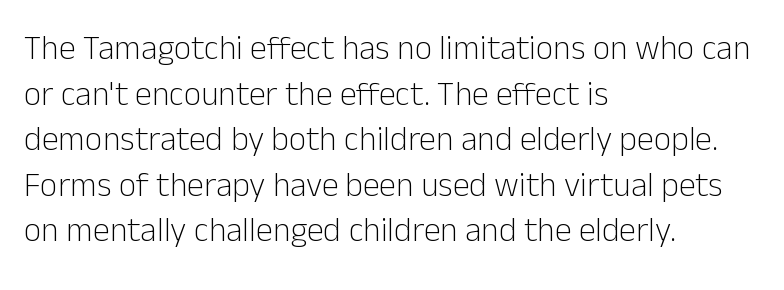
The image shows 34 px light sans-serif type, upright; set left-aligned, normal line spacing (1.34x), normal letter spacing, not underlined; low stroke contrast and a medium x-height.
